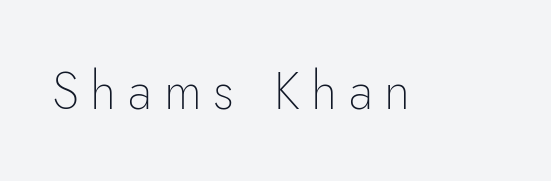
{"serif": "no", "italic": "no", "bold": "no", "weight": "thin", "width": "normal", "stroke_contrast": "low", "x_height": "small", "monospaced": "no", "underline": "no", "letter_spacing": "wide", "letter_spacing_em": 0.22, "glyph_px": 53}
